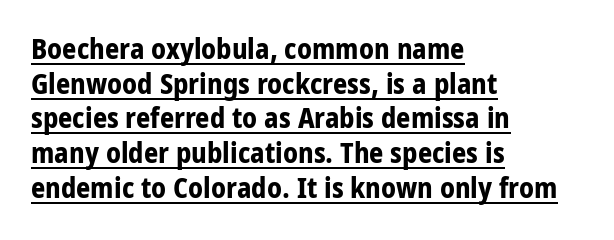
One-word summary of the alignment: left. Is this a fixed-width face? No — the glyphs have proportional, varying widths. This sample uses an upright cut, with every glyph sitting square on the baseline. You can tell from the bare stems that sans-serif type was used. The letterforms sit shoulder to shoulder at normal distance.
